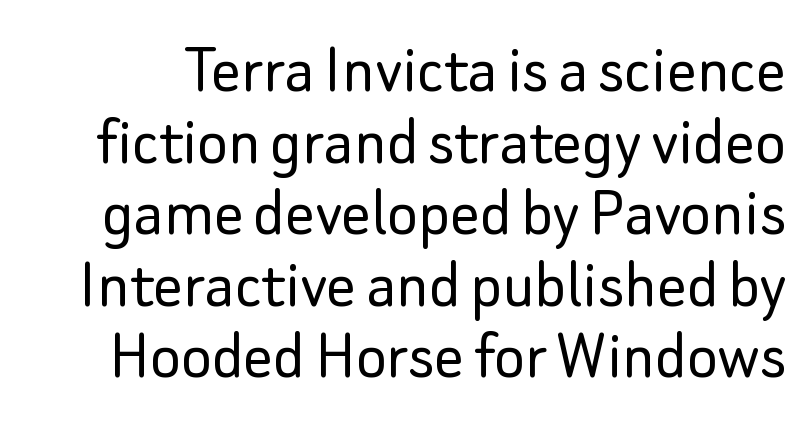
The face looks like a standard text weight, possibly lighter. A sans-serif font was chosen for this passage. Spacing between characters is what you'd get straight out of the box. Descender tails drop into unmarked territory.
